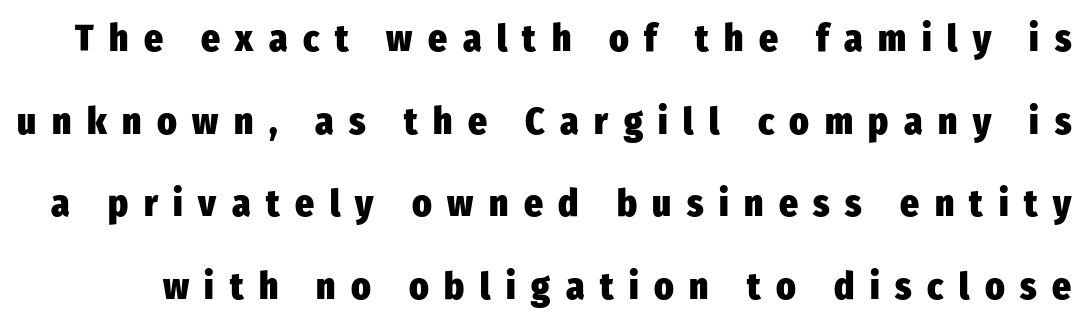
The image shows 37 px heavy, condensed sans-serif type, upright; set loose line spacing (2.23x), unusually wide letter spacing (+0.42 em), not underlined; low stroke contrast and a medium x-height.
